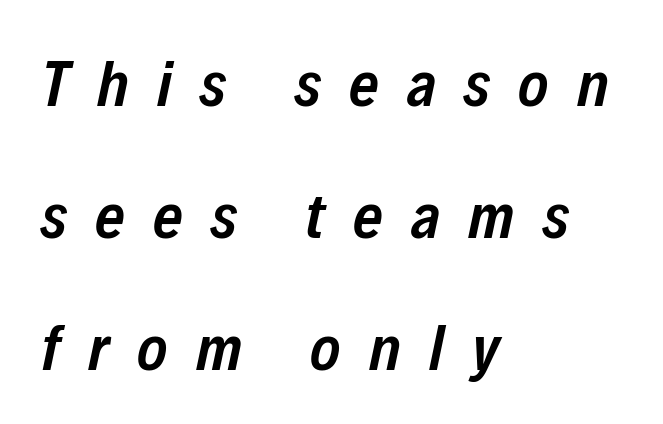
The image shows 64 px semibold, condensed type, italic (leaning right); set left-aligned, loose line spacing (2.06x), unusually wide letter spacing (+0.44 em), not underlined; low stroke contrast and a medium x-height.
